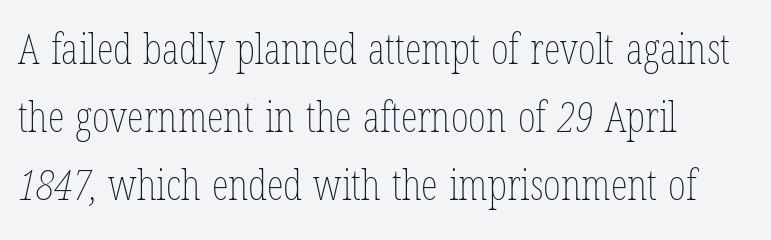
{"bold": "no", "weight": "thin", "width": "condensed", "stroke_contrast": "low", "x_height": "medium", "monospaced": "no", "underline": "no", "align": "left", "line_spacing": "normal", "line_spacing_ratio": 1.58, "letter_spacing": "normal", "letter_spacing_em": 0.0, "glyph_px": 43}
